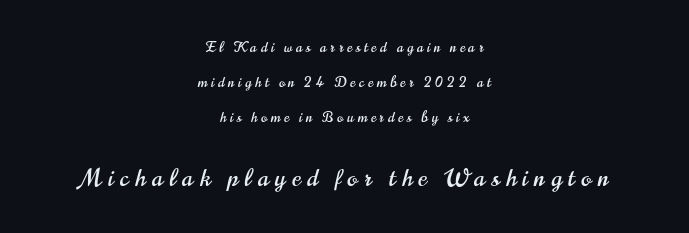
The image shows 24 px text type; set centered, loose line spacing (2.49x), unusually wide letter spacing (+0.27 em), not underlined; the second (bottom) block is 1.71x larger.
